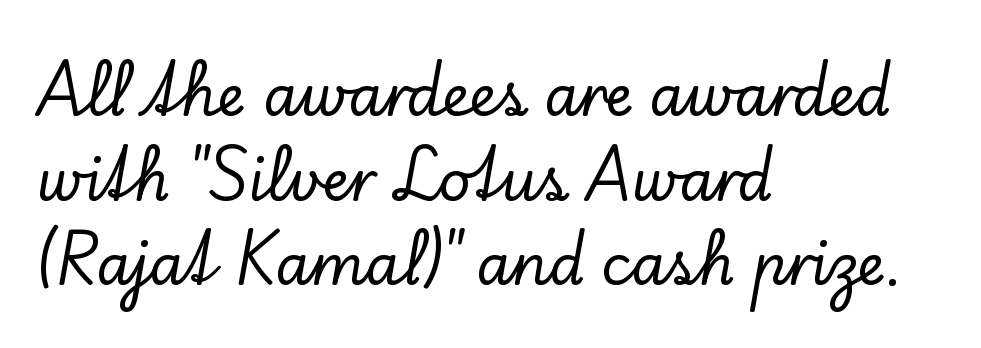
{"serif": "yes", "width": "normal", "stroke_contrast": "low", "x_height": "small", "monospaced": "no", "underline": "no", "align": "left", "line_spacing": "normal", "line_spacing_ratio": 1.51, "letter_spacing": "normal", "letter_spacing_em": 0.0, "glyph_px": 56}
